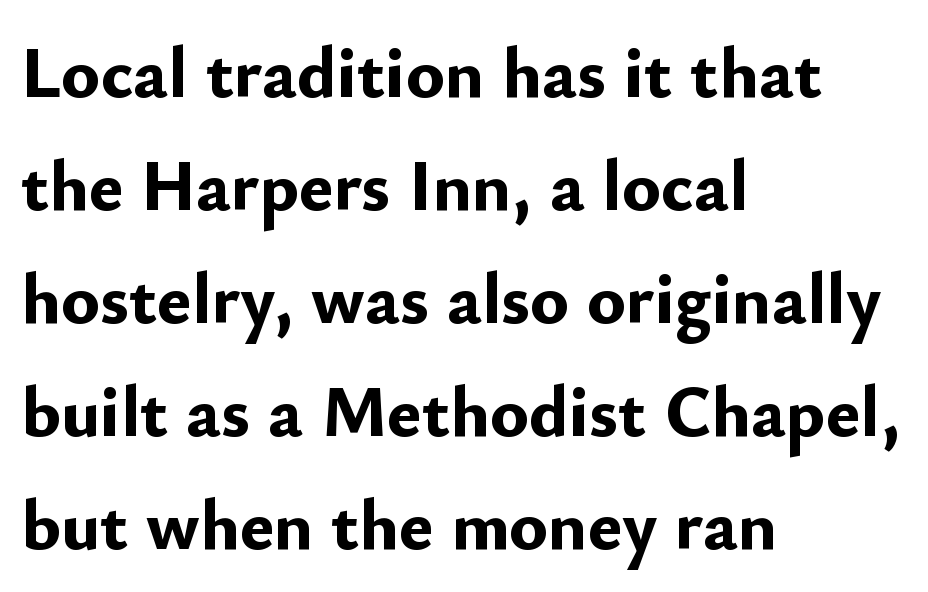
Q: Is the text bold? A: Yes.
Q: Is the text italic (slanted)? A: No, it is upright.
Q: Is the typeface a serif or a sans-serif typeface? A: Sans-serif.
Q: Is the text underlined? A: No.
Q: How is the paragraph aligned? A: Left-aligned.
Q: Is the spacing between letters normal or unusually wide? A: Normal.
Q: Is the spacing between lines tight, normal or loose? A: Normal.
Q: Width (condensed, normal, or wide)? A: Normal.
Q: Stroke contrast? A: Low.
Q: x-height? A: Small.
Q: Monospaced? A: No.
